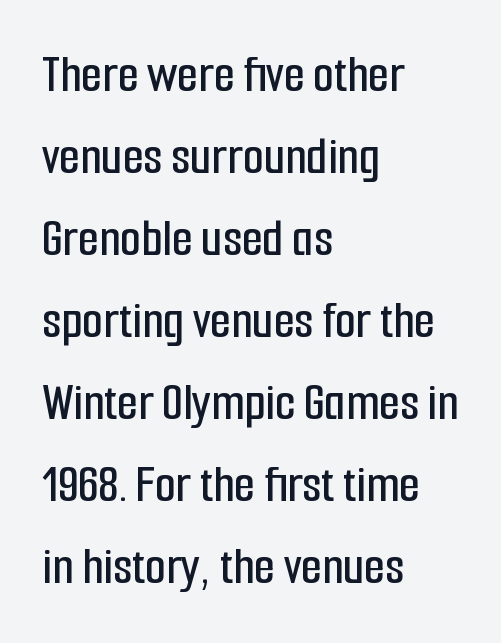
{"serif": "no", "italic": "no", "width": "condensed", "stroke_contrast": "low", "x_height": "medium", "monospaced": "no", "underline": "no", "align": "left", "line_spacing": "normal", "line_spacing_ratio": 1.52, "letter_spacing": "normal", "letter_spacing_em": 0.0, "glyph_px": 54}
